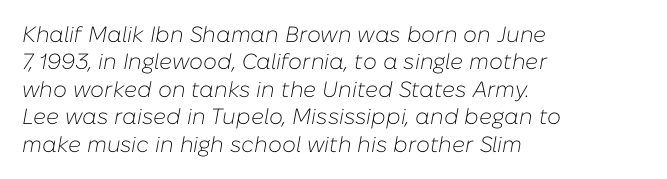
Q: Is the text bold? A: No.
Q: Is the text italic (slanted)? A: Yes, it leans right by about 10 degrees.
Q: Is the text underlined? A: No.
Q: How is the paragraph aligned? A: Left-aligned.
Q: Is the spacing between letters normal or unusually wide? A: Normal.
Q: Is the spacing between lines tight, normal or loose? A: Normal.
